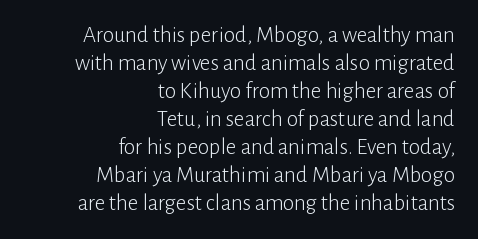
Q: Is the text bold? A: No.
Q: Is the text italic (slanted)? A: No, it is upright.
Q: Is the text underlined? A: No.
Q: How is the paragraph aligned? A: Right-aligned.
Q: Is the spacing between letters normal or unusually wide? A: Normal.
